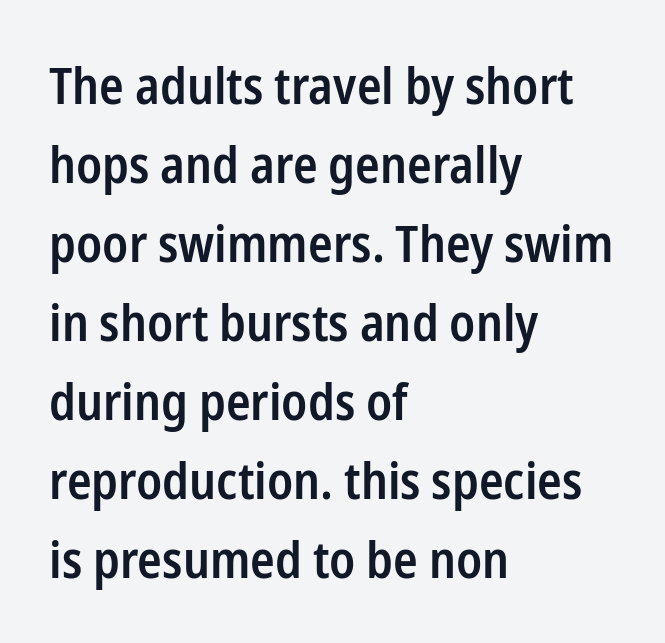
The image shows 51 px semibold, condensed sans-serif type, upright; set left-aligned, normal line spacing (1.55x), normal letter spacing, not underlined; low stroke contrast and a medium x-height.
